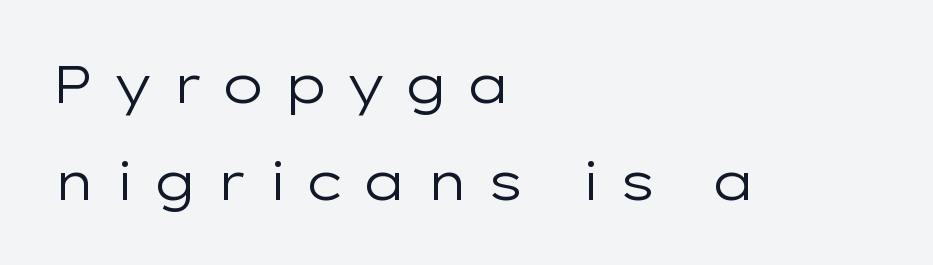
The image shows 52 px regular-weight, wide sans-serif type, upright; set left-aligned, line spacing 1.87x, unusually wide letter spacing (+0.32 em), not underlined; low stroke contrast and a medium x-height.
